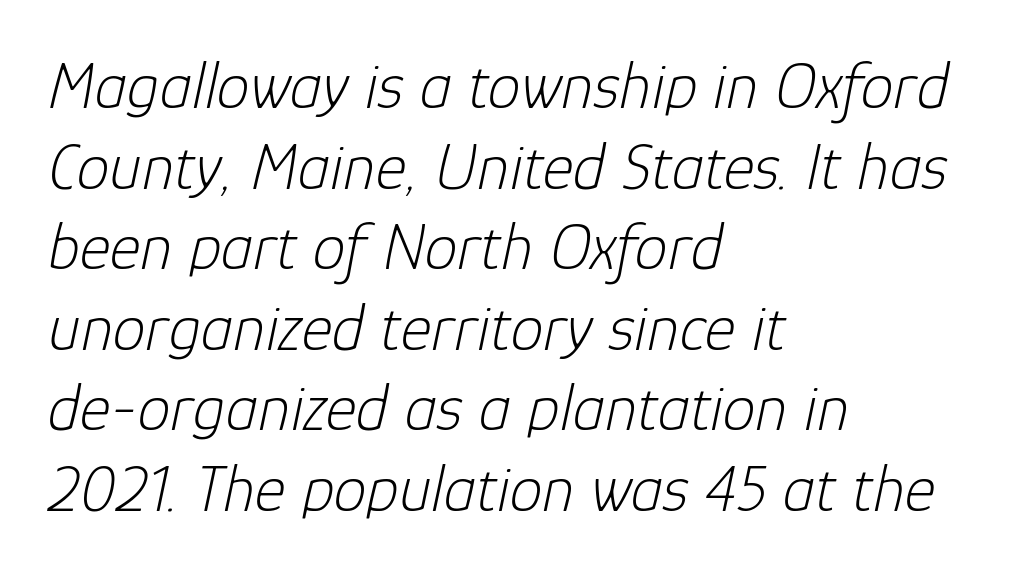
The image shows 66 px light type, italic (leaning right); set left-aligned, line spacing 1.22x, normal letter spacing, not underlined; low stroke contrast and a medium x-height.
